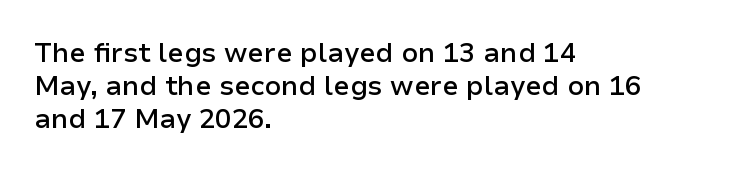
The compositor pushed each line to the left boundary. The space beneath each line is pristine and unruled. Moderately thickened strokes mark this as semibold type. Letter spacing: default. Quick note: not italic, upright.
